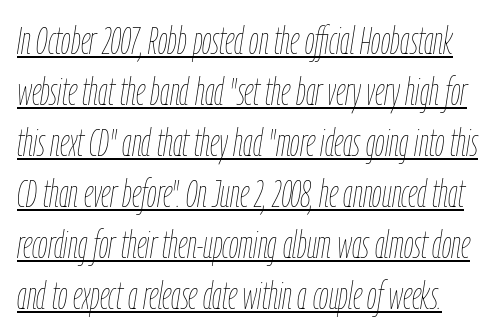
The image shows 38 px thin, condensed type, italic (leaning right); set normal line spacing (1.34x), normal letter spacing, underlined; low stroke contrast and a medium x-height.
